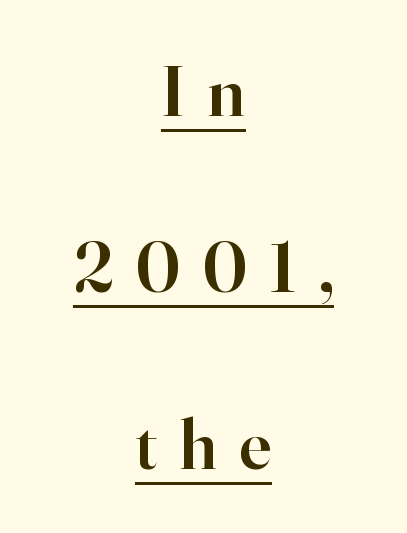
Q: Is the text bold? A: Semi-bold.
Q: Is the text italic (slanted)? A: No, it is upright.
Q: Is the typeface a serif or a sans-serif typeface? A: Serif.
Q: Is the text underlined? A: Yes.
Q: How is the paragraph aligned? A: Centered.
Q: Is the spacing between letters normal or unusually wide? A: Unusually wide.
Q: Is the spacing between lines tight, normal or loose? A: Loose.
Q: Width (condensed, normal, or wide)? A: Normal.
Q: Stroke contrast? A: High.
Q: x-height? A: Small.
Q: Monospaced? A: No.
